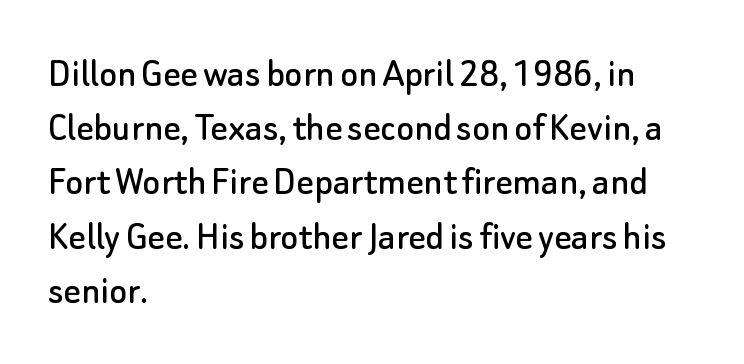
In terms of posture, this sample is upright. Spacing verdict: proportional, widths tailored to each character. How would I describe the line gaps? Plain and ordinary. Observe the ordinary spacing: letters are neighbours, not strangers. Unlike a traditional serif, this face leaves its strokes unadorned. Beneath every word, the page is bare.
